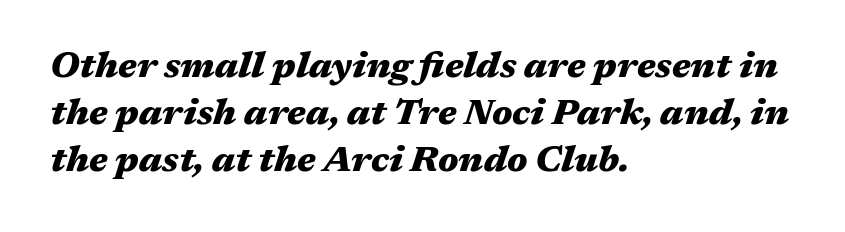
The image shows 36 px heavy, wide type, italic (leaning right); set left-aligned, normal line spacing (1.31x), normal letter spacing, not underlined; medium stroke contrast and a medium x-height.
